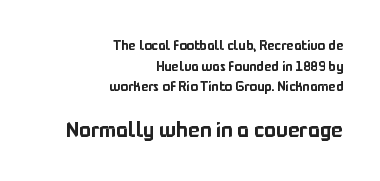
Q: Is the text italic (slanted)? A: No, it is upright.
Q: Is the text underlined? A: No.
Q: How is the paragraph aligned? A: Right-aligned.
Q: Is the spacing between letters normal or unusually wide? A: Normal.
Q: Is the spacing between lines tight, normal or loose? A: Normal.
Q: Which block of text is set in a larger size, the first (top) or the second (bottom)? A: The second (bottom) one.
